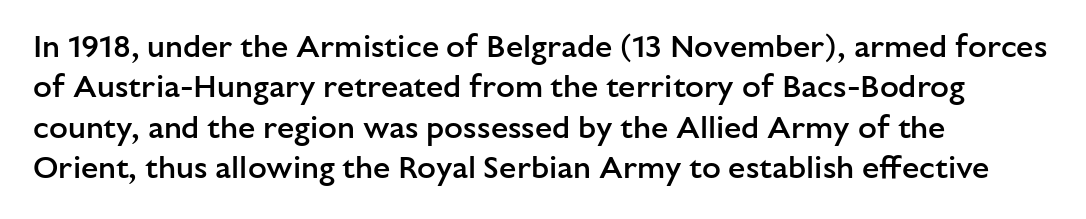
{"serif": "no", "italic": "no", "bold": "semi", "weight": "semibold", "width": "normal", "stroke_contrast": "low", "x_height": "medium", "monospaced": "no", "underline": "no", "align": "left", "line_spacing": "normal", "line_spacing_ratio": 1.3, "letter_spacing": "normal", "letter_spacing_em": 0.0, "glyph_px": 31}
